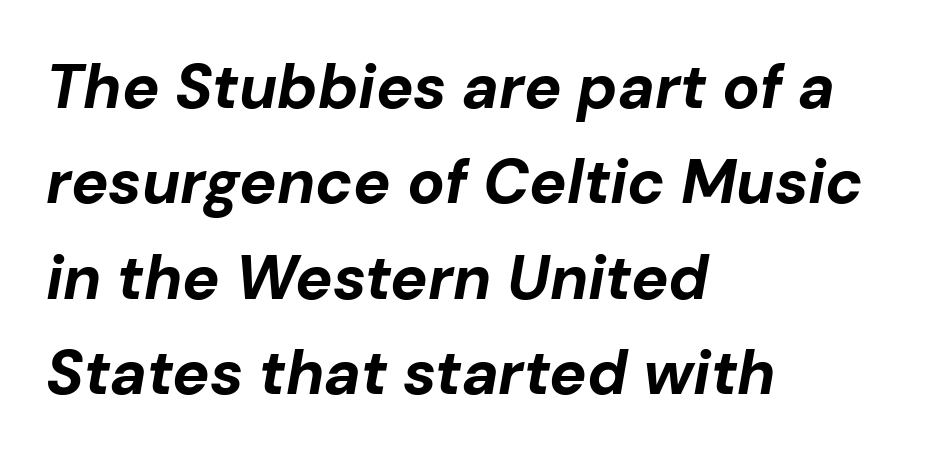
Q: Is the text bold? A: Yes.
Q: Is the text italic (slanted)? A: Yes, it leans right by about 10 degrees.
Q: Is the text underlined? A: No.
Q: How is the paragraph aligned? A: Left-aligned.
Q: Is the spacing between letters normal or unusually wide? A: Normal.
Q: Is the spacing between lines tight, normal or loose? A: Normal.
Q: Width (condensed, normal, or wide)? A: Normal.
Q: Stroke contrast? A: Low.
Q: x-height? A: Medium.
Q: Monospaced? A: No.
